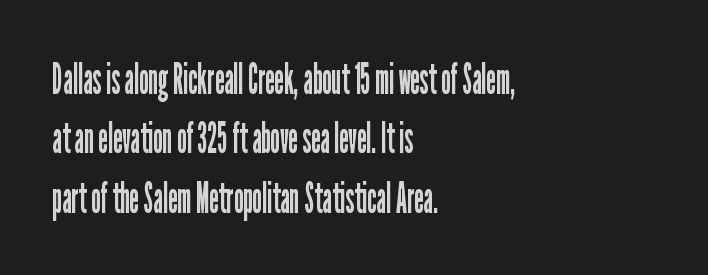
Q: Is the text bold? A: No.
Q: Is the text italic (slanted)? A: No, it is upright.
Q: Is the typeface a serif or a sans-serif typeface? A: Sans-serif.
Q: Is the text underlined? A: No.
Q: How is the paragraph aligned? A: Left-aligned.
Q: Is the spacing between letters normal or unusually wide? A: Normal.
Q: Is the spacing between lines tight, normal or loose? A: Normal.
Q: Width (condensed, normal, or wide)? A: Condensed.
Q: Stroke contrast? A: Low.
Q: x-height? A: Medium.
Q: Monospaced? A: No.
